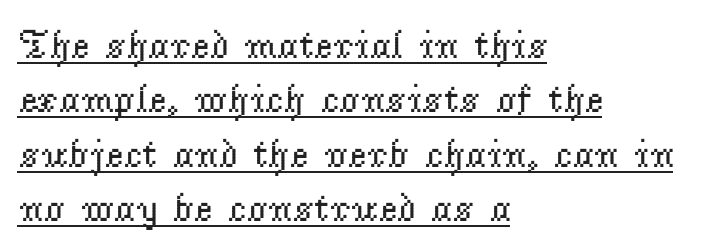
Q: Is the text bold? A: No.
Q: Is the text italic (slanted)? A: No, it is upright.
Q: Is the typeface a serif or a sans-serif typeface? A: Serif.
Q: Is the text underlined? A: Yes.
Q: How is the paragraph aligned? A: Left-aligned.
Q: Is the spacing between letters normal or unusually wide? A: Normal.
Q: Is the spacing between lines tight, normal or loose? A: Normal.
Q: Width (condensed, normal, or wide)? A: Normal.
Q: Stroke contrast? A: Low.
Q: x-height? A: Small.
Q: Monospaced? A: No.
